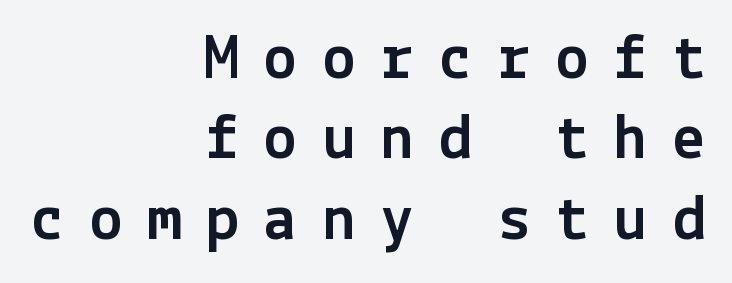
The image shows 67 px sans-serif type, upright; set right-aligned, line spacing 1.2x, unusually wide letter spacing (+0.37 em), not underlined; a medium x-height.
